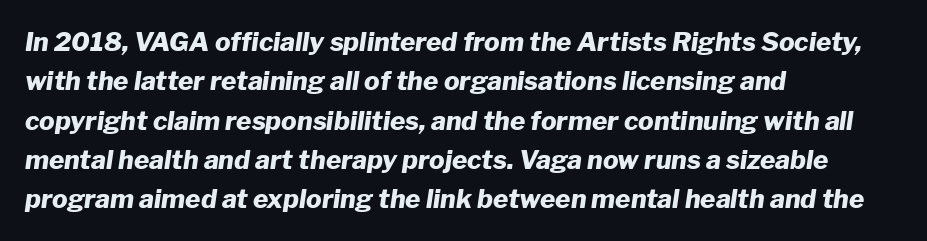
The tracking reads as untouched default to a designer's eye. Thick stems and heavy bowls — unmistakably bold. These lines were composed using italics. Descender tails drop into unmarked territory.
